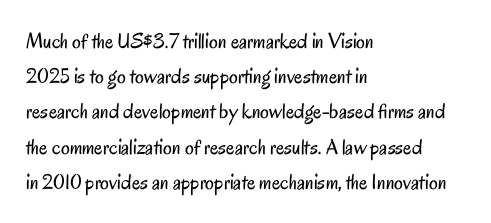
{"italic": "no", "bold": "no", "underline": "no", "align": "left", "line_spacing": "normal", "line_spacing_ratio": 1.6, "letter_spacing": "normal", "letter_spacing_em": 0.0, "glyph_px": 22}
